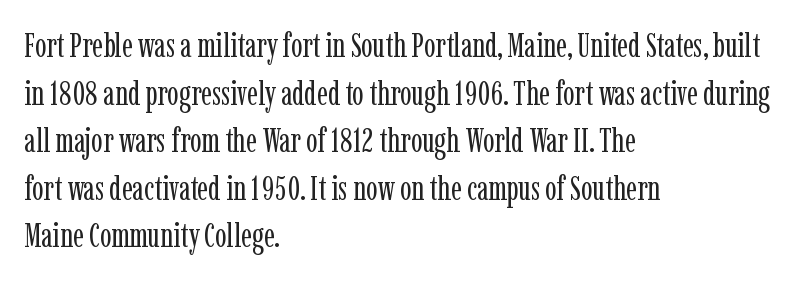
The image shows 34 px regular-weight, condensed serif type, upright; set left-aligned, normal line spacing (1.4x), normal letter spacing, not underlined; low stroke contrast and a medium x-height.
